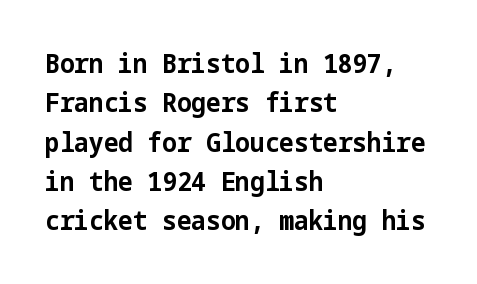
The image shows 26 px bold type, upright; set left-aligned, normal line spacing (1.51x), normal letter spacing, not underlined.
